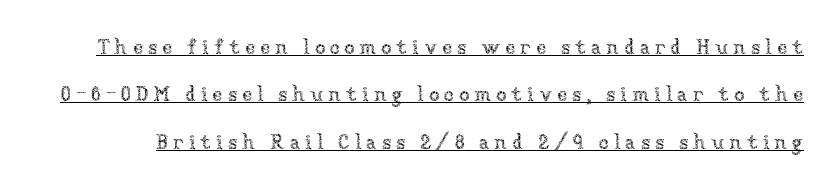
Does the lettering tilt? It doesn't — this is upright. Glyph-to-glyph distance is far greater than everyday printed text. Weight class: somewhere from thin through regular. Is there an underline? Yes — a line sits under the letters. A typesetter would call this leading open, well beyond the default.
